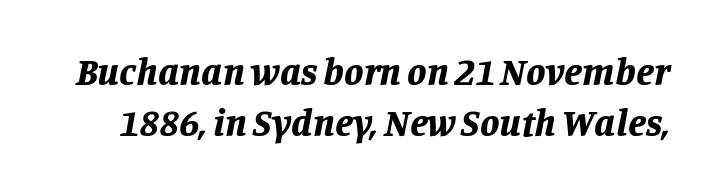
The image shows 39 px bold type, italic (leaning right); set normal line spacing (1.3x), normal letter spacing, not underlined; low stroke contrast and a large x-height.
